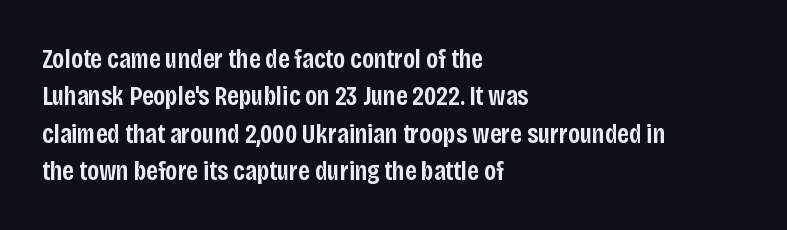
{"italic": "no", "bold": "semi", "underline": "no", "align": "left", "line_spacing": "normal", "line_spacing_ratio": 1.38, "letter_spacing": "normal", "letter_spacing_em": 0.0, "glyph_px": 27}
